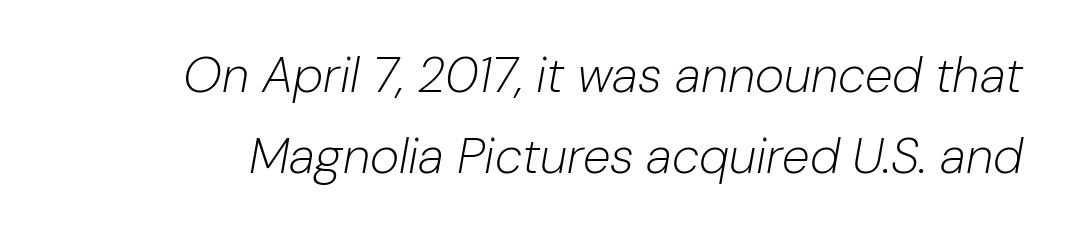
Q: Is the text bold? A: No.
Q: Is the text italic (slanted)? A: Yes, it leans right by about 10 degrees.
Q: Is the text underlined? A: No.
Q: Is the spacing between letters normal or unusually wide? A: Normal.
Q: Is the spacing between lines tight, normal or loose? A: Normal.
Q: Width (condensed, normal, or wide)? A: Normal.
Q: Stroke contrast? A: Low.
Q: x-height? A: Medium.
Q: Monospaced? A: No.
